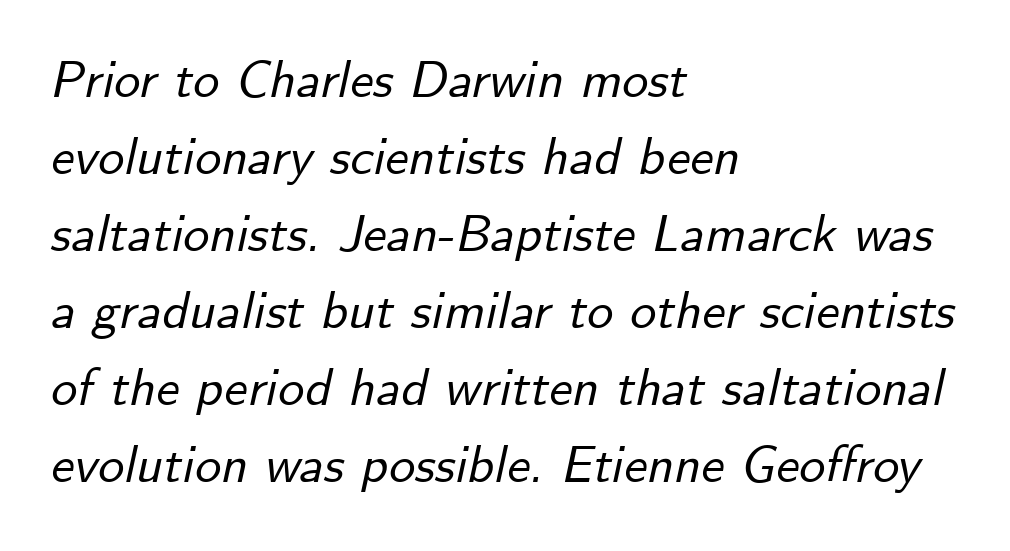
The image shows 52 px text type, italic (leaning right); set left-aligned, normal line spacing (1.48x), normal letter spacing, not underlined; low stroke contrast and a small x-height.
